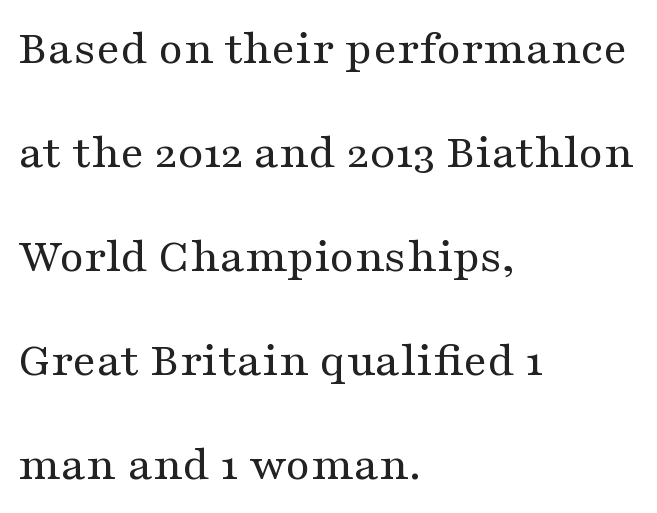
The image shows 50 px regular-weight, wide serif type, upright; set left-aligned, loose line spacing (2.08x), normal letter spacing, not underlined; medium stroke contrast and a medium x-height.
